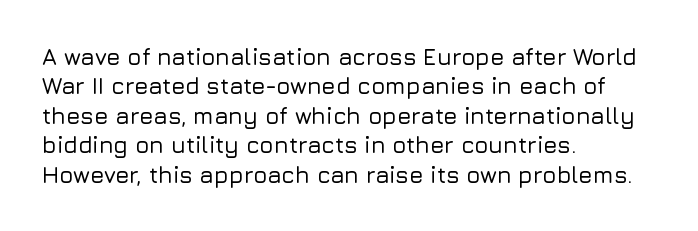
Q: Is the text italic (slanted)? A: No, it is upright.
Q: Is the text underlined? A: No.
Q: How is the paragraph aligned? A: Left-aligned.
Q: Is the spacing between letters normal or unusually wide? A: Normal.
Q: Is the spacing between lines tight, normal or loose? A: Normal.
